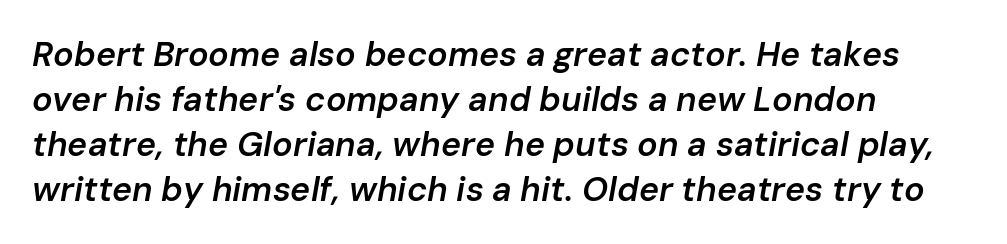
Honestly, there is no underline to notice here at all. This sample uses plain, unmodified letter spacing. Look at the stroke-to-counter ratio: somewhat heavy, a semibold. Horizontal bands of white between lines are of average thickness. The lettering tilts uniformly, giving the passage an italic look.
